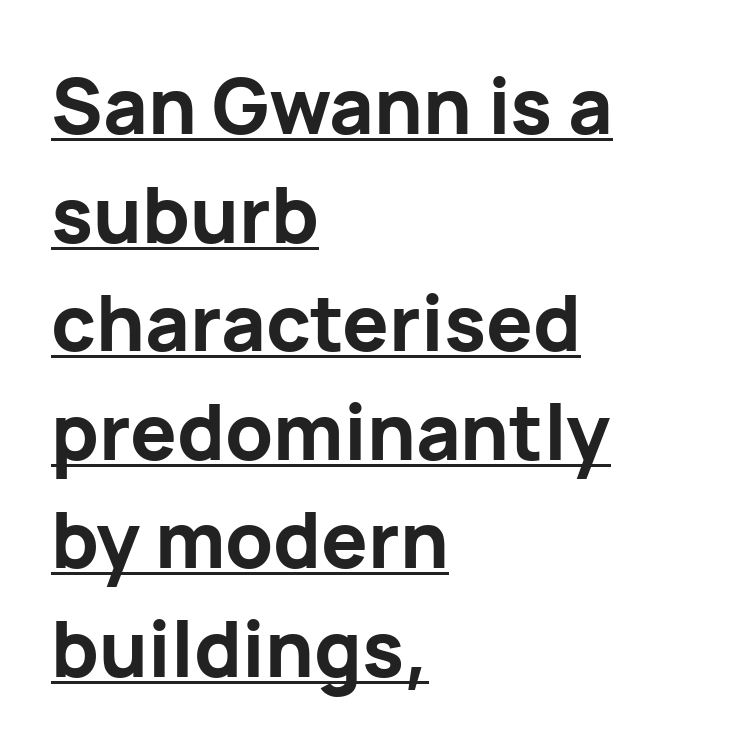
No extra tracking has been applied to these lines. Note: no serifs on the glyphs. Is there much room between lines? A standard amount, neither cramped nor airy. Looks like regular typesetting: each glyph gets only the width it needs. Weight: bold.
